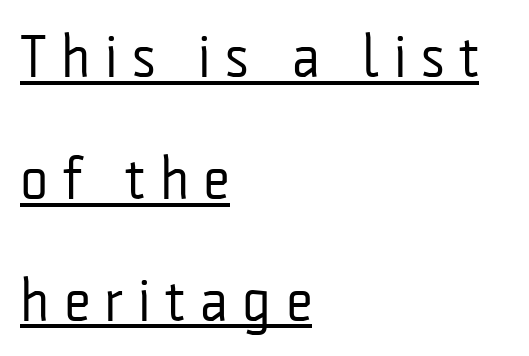
{"serif": "no", "italic": "no", "bold": "no", "weight": "regular", "width": "condensed", "stroke_contrast": "low", "x_height": "medium", "monospaced": "no", "underline": "yes", "align": "left", "line_spacing": "loose", "line_spacing_ratio": 2.03, "letter_spacing": "wide", "letter_spacing_em": 0.24, "glyph_px": 60}
